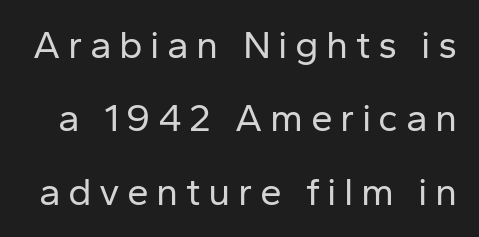
{"serif": "no", "italic": "no", "bold": "no", "weight": "regular", "width": "normal", "stroke_contrast": "low", "x_height": "medium", "monospaced": "no", "underline": "no", "line_spacing_ratio": 1.88, "glyph_px": 39}
